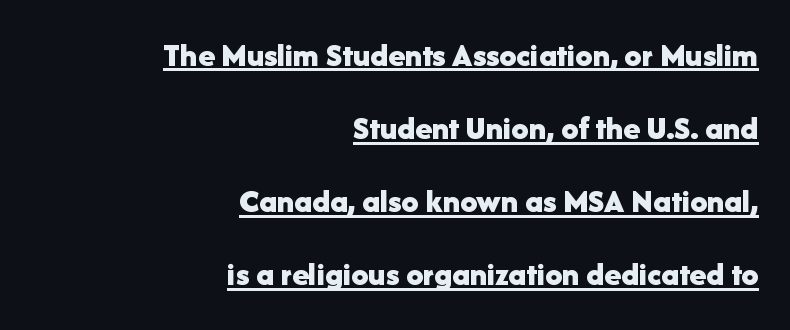
The image shows 34 px bold sans-serif type, upright; set right-aligned, loose line spacing (2.15x), normal letter spacing, underlined; low stroke contrast and a medium x-height.
